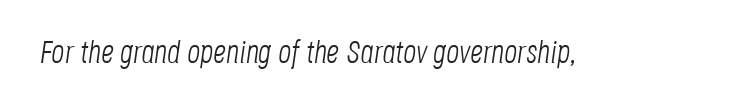
{"italic": "yes", "lean": "right", "slant_degrees": 8, "bold": "no", "weight": "light", "width": "condensed", "stroke_contrast": "low", "x_height": "large", "monospaced": "no", "underline": "no", "letter_spacing": "normal", "letter_spacing_em": 0.0, "glyph_px": 32}
